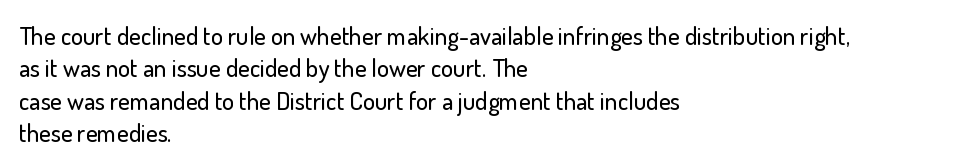
The image shows 25 px text type, upright; set left-aligned, normal line spacing (1.3x), normal letter spacing, not underlined.
